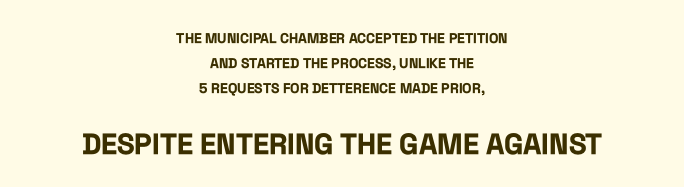
The image shows 29 px bold, condensed sans-serif type, upright; set centered, line spacing 1.8x, normal letter spacing, not underlined; the second (bottom) block is 2.07x larger; low stroke contrast and a large x-height.
